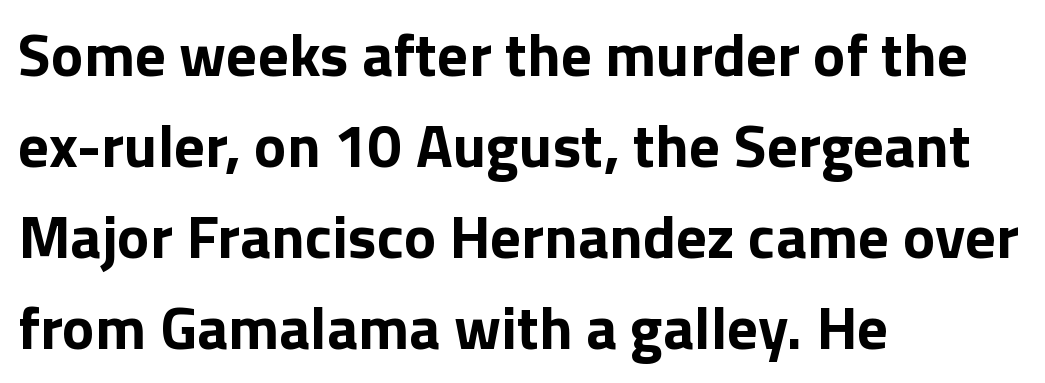
{"serif": "no", "italic": "no", "bold": "yes", "weight": "bold", "width": "normal", "stroke_contrast": "low", "x_height": "medium", "monospaced": "no", "underline": "no", "align": "left", "line_spacing": "normal", "line_spacing_ratio": 1.49, "letter_spacing": "normal", "letter_spacing_em": 0.0, "glyph_px": 61}
